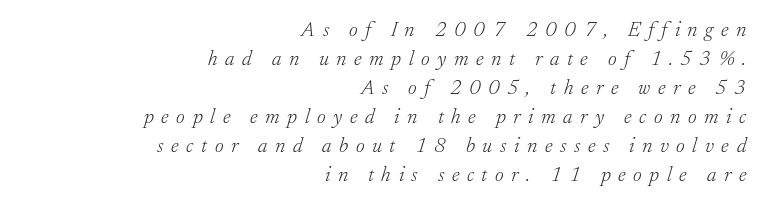
Decoration check: the copy has no underline. The lettering tilts uniformly, giving the passage an italic look. Rows of type keep a routine distance in the vertical direction. Substantial extra tracking has been applied to these lines.
